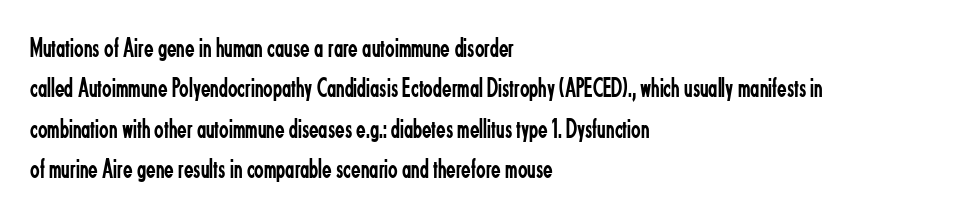
Q: Is the text bold? A: No.
Q: Is the text italic (slanted)? A: No, it is upright.
Q: Is the typeface a serif or a sans-serif typeface? A: Sans-serif.
Q: Is the text underlined? A: No.
Q: How is the paragraph aligned? A: Left-aligned.
Q: Is the spacing between letters normal or unusually wide? A: Normal.
Q: Is the spacing between lines tight, normal or loose? A: Normal.
Q: Width (condensed, normal, or wide)? A: Condensed.
Q: Stroke contrast? A: Low.
Q: x-height? A: Small.
Q: Monospaced? A: No.
